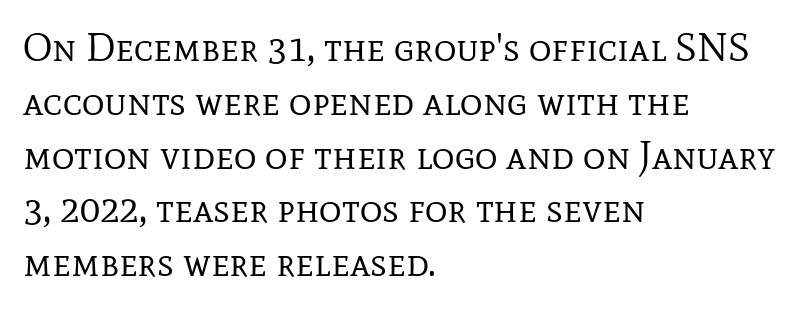
{"serif": "yes", "italic": "no", "bold": "no", "weight": "regular", "width": "normal", "stroke_contrast": "low", "x_height": "medium", "monospaced": "no", "underline": "no", "align": "left", "line_spacing": "normal", "line_spacing_ratio": 1.38, "letter_spacing": "normal", "letter_spacing_em": 0.0, "glyph_px": 39}
